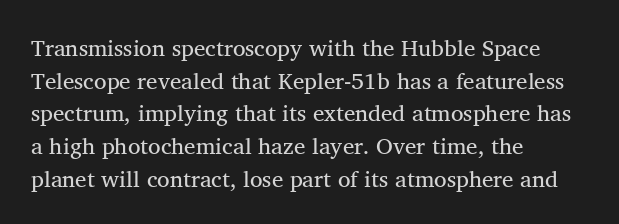
Q: Is the text bold? A: No.
Q: Is the text italic (slanted)? A: No, it is upright.
Q: Is the text underlined? A: No.
Q: How is the paragraph aligned? A: Left-aligned.
Q: Is the spacing between letters normal or unusually wide? A: Normal.
Q: Is the spacing between lines tight, normal or loose? A: Normal.
